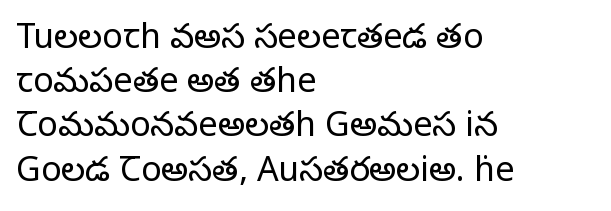
Regarding leading, the lines here are spaced in the standard way. Italic: no, the glyphs are upright roman. Proportional: the letters do not fall into vertical columns. No heavy texture on the line: the type isn't bold. Between one letter and the next there's only the usual sliver of space.
